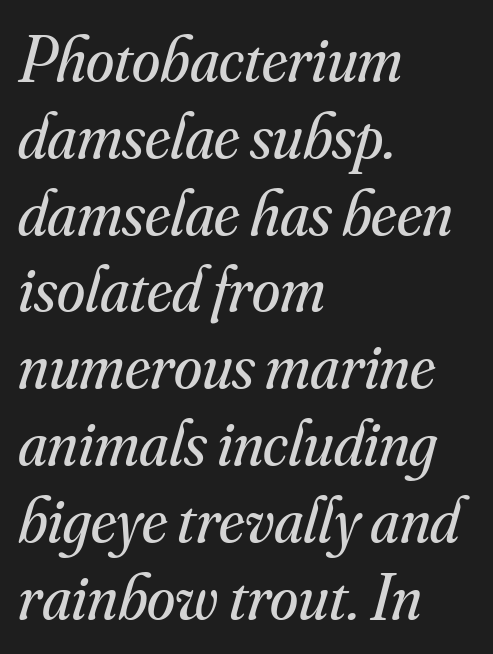
Q: Is the text bold? A: No.
Q: Is the text italic (slanted)? A: Yes, it leans right by about 16 degrees.
Q: Is the typeface a serif or a sans-serif typeface? A: Serif.
Q: Is the text underlined? A: No.
Q: How is the paragraph aligned? A: Left-aligned.
Q: Is the spacing between letters normal or unusually wide? A: Normal.
Q: Width (condensed, normal, or wide)? A: Normal.
Q: Stroke contrast? A: Medium.
Q: x-height? A: Small.
Q: Monospaced? A: No.
